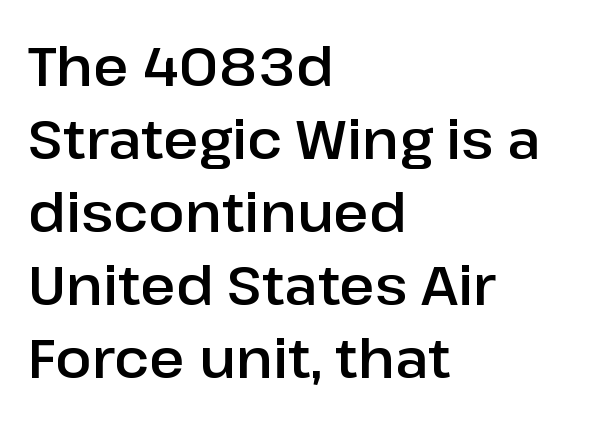
The image shows 54 px sans-serif type, upright; set left-aligned, normal line spacing (1.35x), normal letter spacing, not underlined; low stroke contrast and a medium x-height.
